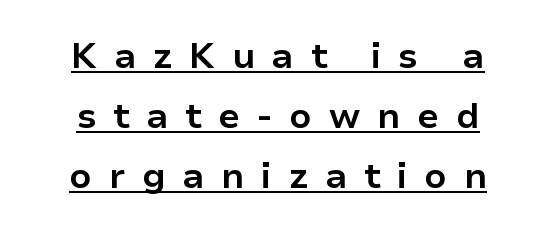
{"serif": "no", "italic": "no", "bold": "yes", "weight": "bold", "width": "normal", "stroke_contrast": "low", "x_height": "medium", "monospaced": "no", "underline": "yes", "align": "center", "line_spacing": "normal", "line_spacing_ratio": 1.67, "letter_spacing": "wide", "letter_spacing_em": 0.47, "glyph_px": 36}
